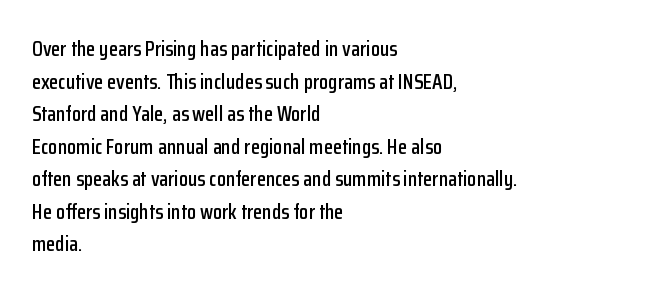
The image shows 21 px text type, upright; set left-aligned, normal line spacing (1.55x), normal letter spacing, not underlined.
